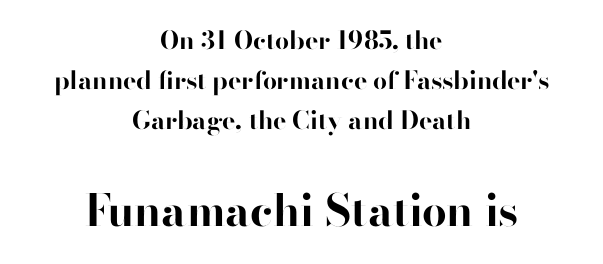
The foot of each line stays bare and open. Look at the bottom of the vertical strokes: they stop flat, with no serifs. This rendering leaves character spacing at its baseline value. Bold? Absolutely — the strokes are thick and heavy. Italic? Not at all — the glyphs are vertical.
